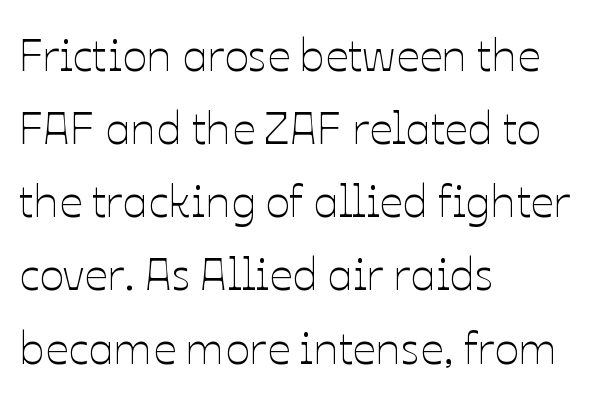
The image shows 46 px thin type, upright; set left-aligned, normal line spacing (1.59x), normal letter spacing, not underlined; low stroke contrast and a medium x-height.
